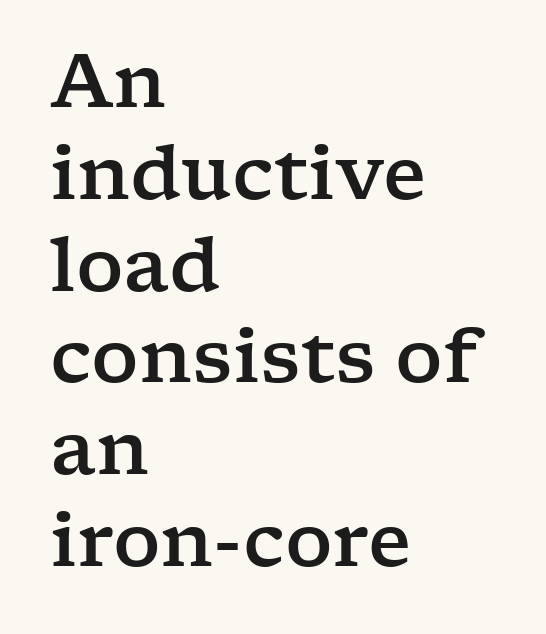
{"serif": "yes", "italic": "no", "width": "wide", "stroke_contrast": "low", "x_height": "medium", "monospaced": "no", "underline": "no", "align": "left", "line_spacing_ratio": 1.24, "letter_spacing": "normal", "letter_spacing_em": 0.0, "glyph_px": 74}
